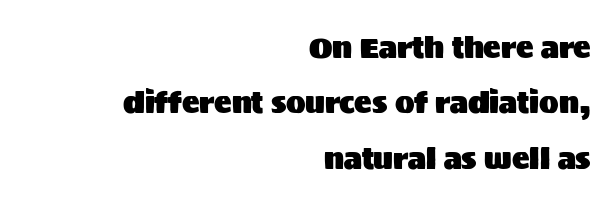
The image shows 29 px sans-serif type, upright; set right-aligned, loose line spacing (1.91x), normal letter spacing, not underlined; medium stroke contrast and a large x-height.
